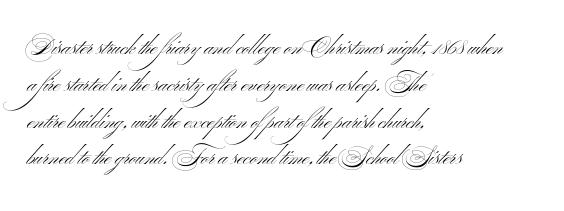
Q: Is the text bold? A: No.
Q: Is the text italic (slanted)? A: Yes.
Q: Is the text underlined? A: No.
Q: How is the paragraph aligned? A: Left-aligned.
Q: Is the spacing between letters normal or unusually wide? A: Normal.
Q: Is the spacing between lines tight, normal or loose? A: Normal.
